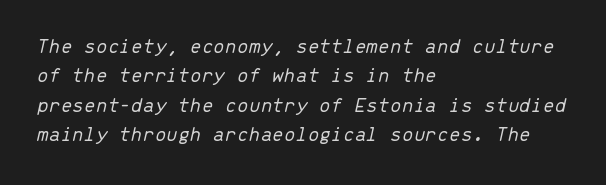
{"italic": "yes", "lean": "right", "slant_degrees": 13, "bold": "no", "underline": "no", "align": "left", "line_spacing": "normal", "line_spacing_ratio": 1.4, "letter_spacing": "normal", "letter_spacing_em": 0.0, "glyph_px": 21}
